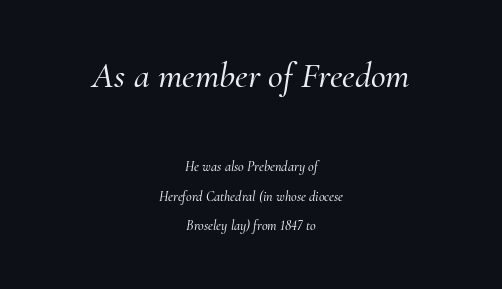
The rendering uses natural spacing where letterforms have individual widths. Yep, those are serifs on the letters. In terms of posture, this sample is oblique. Horizontal alignment here is central, giving a formal, balanced look.
